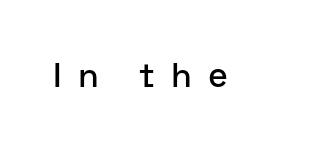
{"serif": "no", "italic": "no", "width": "normal", "stroke_contrast": "low", "x_height": "medium", "monospaced": "no", "underline": "no", "letter_spacing": "wide", "letter_spacing_em": 0.47, "glyph_px": 34}
